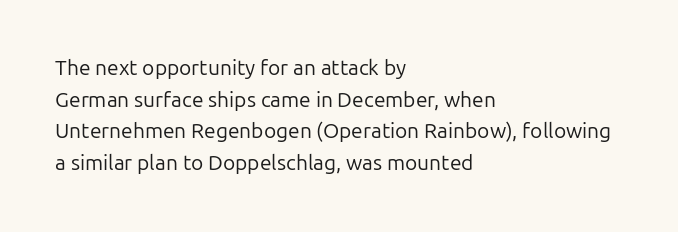
Style check: upright. Leftover space on each line is placed entirely after the last word. The rows are spaced the way most documents space them. The font is comparable to plain body text, perhaps lighter. Honestly, there is no underline to notice here at all. Nobody touched the tracking dial on this one.
